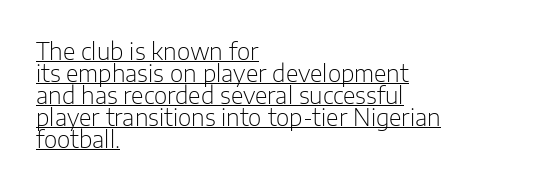
Q: Is the text bold? A: No.
Q: Is the text italic (slanted)? A: No, it is upright.
Q: Is the text underlined? A: Yes.
Q: How is the paragraph aligned? A: Left-aligned.
Q: Is the spacing between letters normal or unusually wide? A: Normal.
Q: Is the spacing between lines tight, normal or loose? A: Tight.
